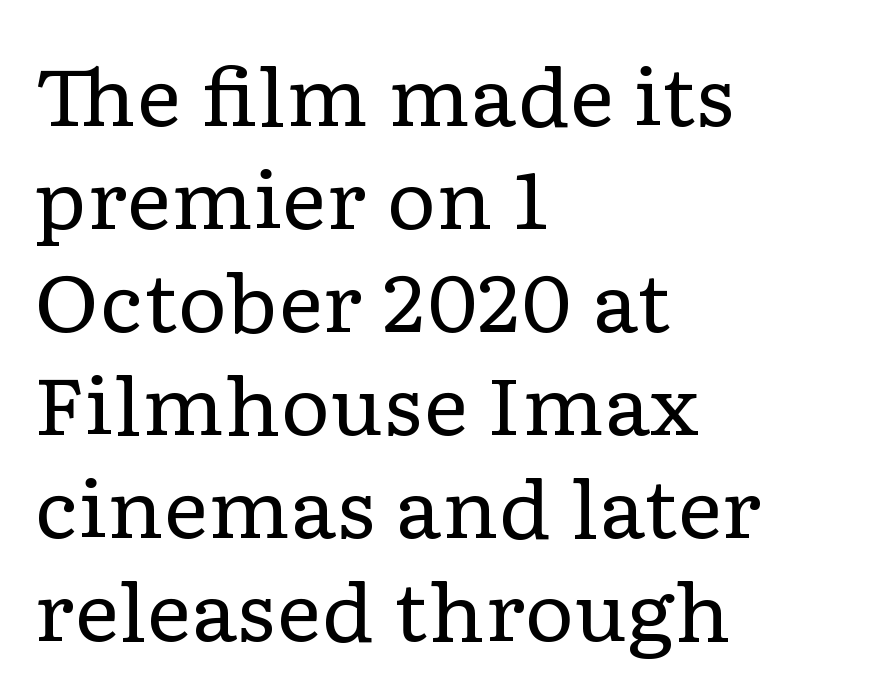
The image shows 78 px regular-weight, wide serif type, upright; set left-aligned, normal line spacing (1.32x), normal letter spacing, not underlined; low stroke contrast and a medium x-height.
